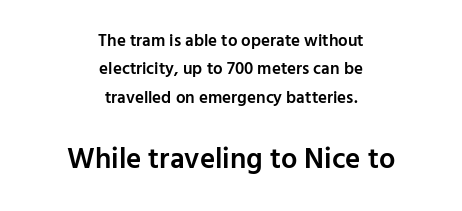
The passage shown is not underscored anywhere. Of the two passages, the one underneath uses the larger point size. This is sans-serif lettering, the kind often seen on screens and signage. Vertically, the passage feels balanced, rows spaced as you'd expect. Notice how the stems are strictly vertical — no italics here. Is this a fixed-width face? No — the glyphs have proportional, varying widths.
